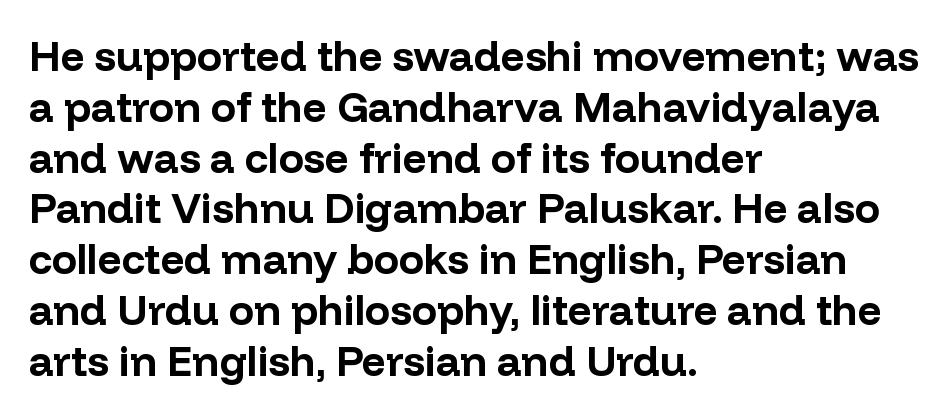
Glance below the letters and you will spot only blank space. Examine the stroke ends and you'll find no serifs. As a designer I'd log this as weight 700, bold. Unlike italic type, these characters show no tilt at all.
